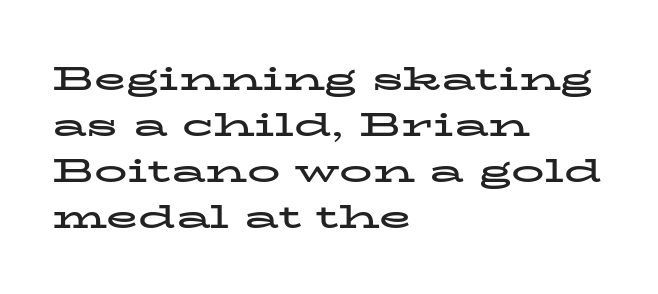
{"serif": "yes", "italic": "no", "bold": "yes", "weight": "bold", "width": "wide", "stroke_contrast": "low", "x_height": "medium", "monospaced": "no", "underline": "no", "align": "left", "line_spacing": "normal", "line_spacing_ratio": 1.39, "letter_spacing": "normal", "letter_spacing_em": 0.0, "glyph_px": 33}
